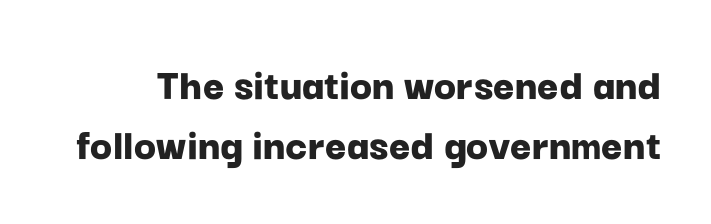
Q: Is the text bold? A: Yes.
Q: Is the text italic (slanted)? A: No, it is upright.
Q: Is the typeface a serif or a sans-serif typeface? A: Sans-serif.
Q: Is the text underlined? A: No.
Q: Is the spacing between letters normal or unusually wide? A: Normal.
Q: Is the spacing between lines tight, normal or loose? A: Normal.
Q: Width (condensed, normal, or wide)? A: Normal.
Q: Stroke contrast? A: Low.
Q: x-height? A: Medium.
Q: Monospaced? A: No.
